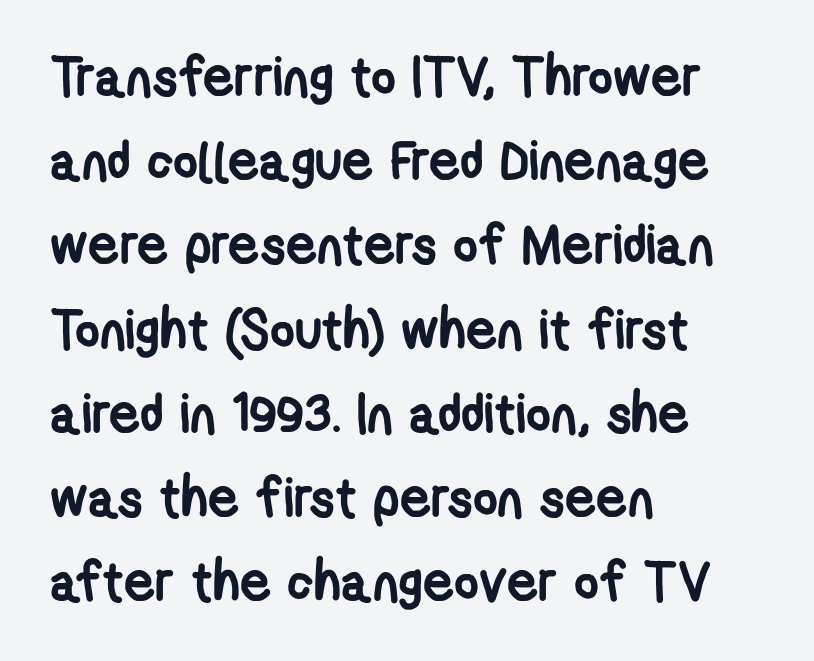
Q: Is the text bold? A: Yes.
Q: Is the typeface a serif or a sans-serif typeface? A: Sans-serif.
Q: Is the text underlined? A: No.
Q: How is the paragraph aligned? A: Left-aligned.
Q: Is the spacing between letters normal or unusually wide? A: Normal.
Q: Is the spacing between lines tight, normal or loose? A: Normal.
Q: Width (condensed, normal, or wide)? A: Condensed.
Q: Stroke contrast? A: Low.
Q: x-height? A: Medium.
Q: Monospaced? A: No.
